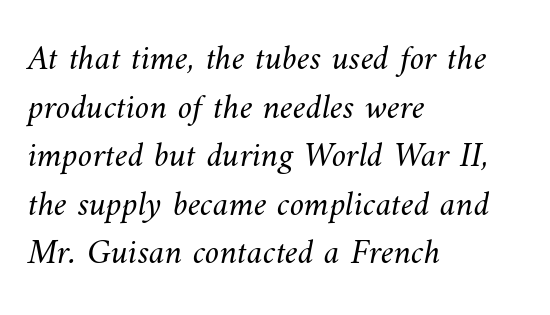
The image shows 36 px light type; set left-aligned, normal line spacing (1.35x), normal letter spacing, not underlined; medium stroke contrast and a small x-height.
